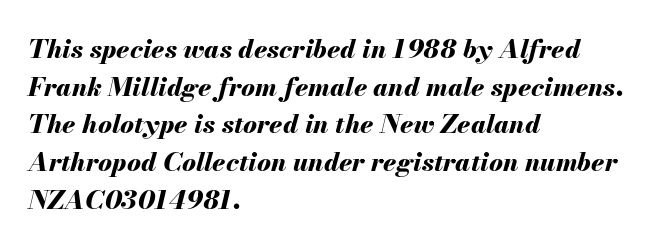
Q: Is the text bold? A: Yes.
Q: Is the text italic (slanted)? A: Yes, it leans right by about 13 degrees.
Q: Is the text underlined? A: No.
Q: How is the paragraph aligned? A: Left-aligned.
Q: Is the spacing between letters normal or unusually wide? A: Normal.
Q: Is the spacing between lines tight, normal or loose? A: Normal.
